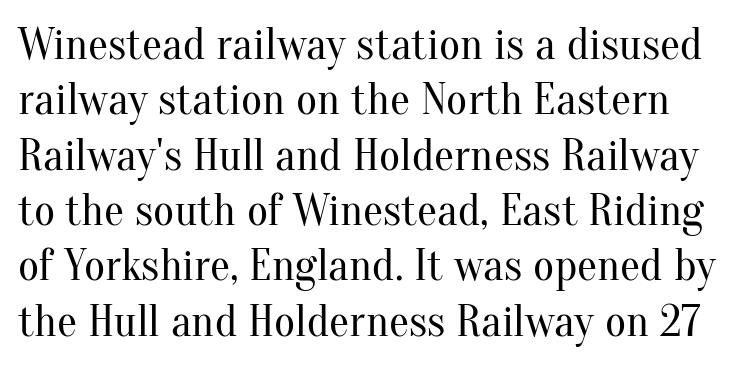
The image shows 45 px regular-weight serif type, upright; set line spacing 1.23x, normal letter spacing, not underlined; medium stroke contrast and a small x-height.
